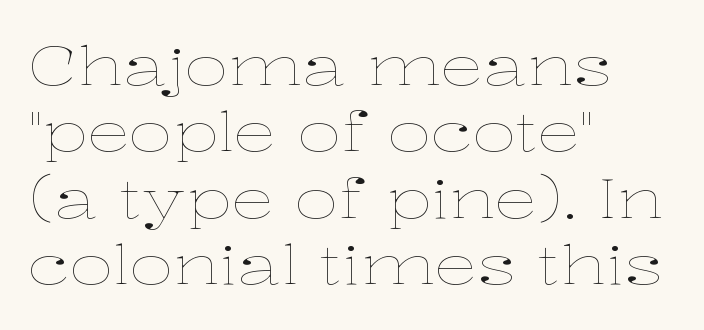
The image shows 54 px thin, wide type, upright; set left-aligned, line spacing 1.23x, normal letter spacing, not underlined; low stroke contrast and a medium x-height.
